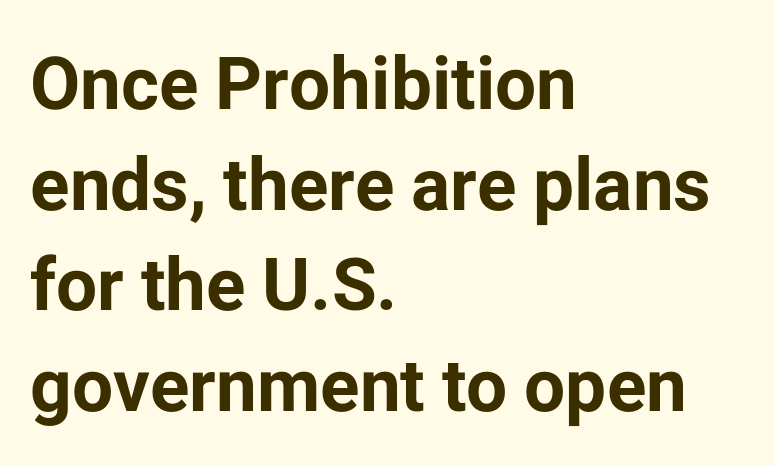
Between one letter and the next there's only the usual sliver of space. Tall strokes in this sample are plumb rather than angled. The characters display no serif detailing; their extremities are plain. Look at the stroke-to-counter ratio: heavy, a bold. Has an underline been added? It has not. Successive baselines arrive at the customary interval.
